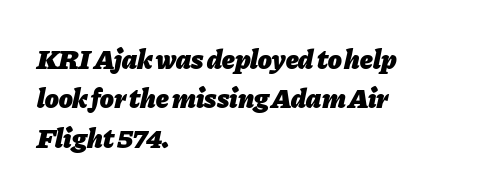
Here the designer chose a conventional face with non-uniform glyph widths. Strong, thick strokes mark this as bold type. Observe the ordinary spacing: letters are neighbours, not strangers. Check the space under the baseline: it is left empty.
